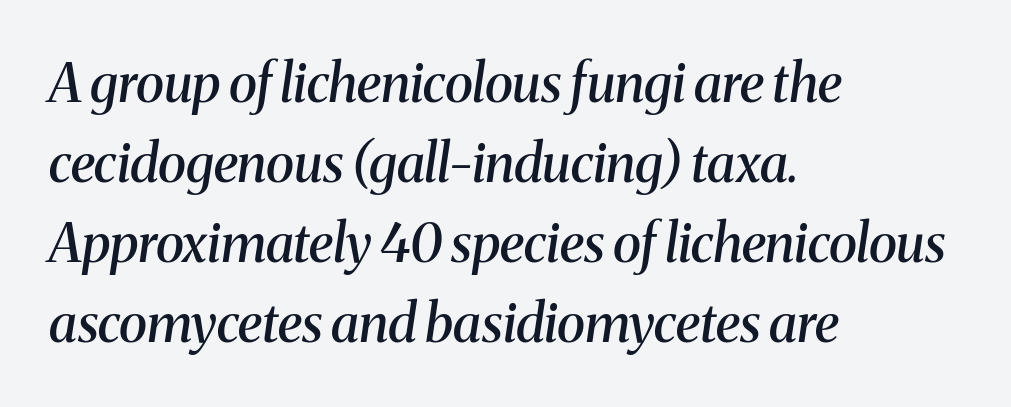
Q: Is the text bold? A: Semi-bold.
Q: Is the text italic (slanted)? A: Yes, it leans right by about 8 degrees.
Q: Is the typeface a serif or a sans-serif typeface? A: Serif.
Q: Is the text underlined? A: No.
Q: How is the paragraph aligned? A: Left-aligned.
Q: Is the spacing between letters normal or unusually wide? A: Normal.
Q: Is the spacing between lines tight, normal or loose? A: Normal.
Q: Width (condensed, normal, or wide)? A: Normal.
Q: Stroke contrast? A: Medium.
Q: x-height? A: Medium.
Q: Monospaced? A: No.
